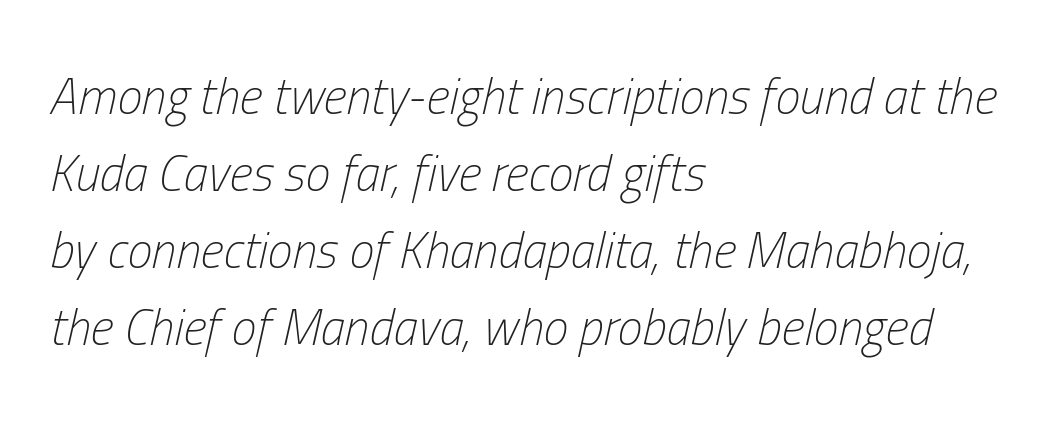
{"italic": "yes", "lean": "right", "slant_degrees": 13, "bold": "no", "weight": "light", "width": "condensed", "stroke_contrast": "low", "x_height": "medium", "monospaced": "no", "underline": "no", "align": "left", "line_spacing": "normal", "line_spacing_ratio": 1.54, "letter_spacing": "normal", "letter_spacing_em": 0.0, "glyph_px": 50}
